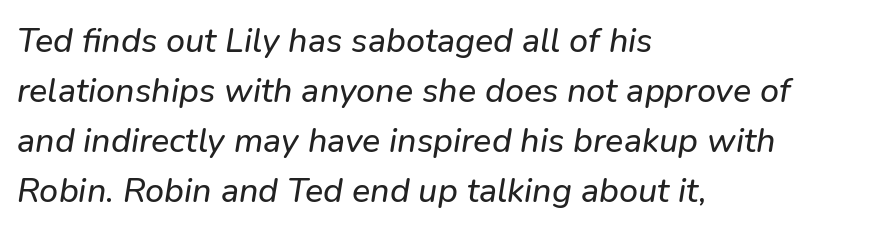
The image shows 34 px text type, italic (leaning right); set left-aligned, normal line spacing (1.47x), normal letter spacing, not underlined; low stroke contrast and a medium x-height.
